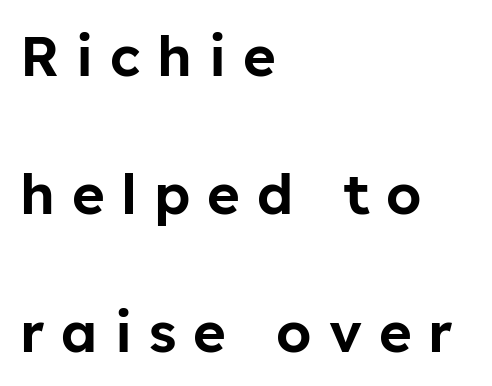
Q: Is the text italic (slanted)? A: No, it is upright.
Q: Is the typeface a serif or a sans-serif typeface? A: Sans-serif.
Q: Is the text underlined? A: No.
Q: How is the paragraph aligned? A: Left-aligned.
Q: Is the spacing between letters normal or unusually wide? A: Unusually wide.
Q: Is the spacing between lines tight, normal or loose? A: Loose.
Q: Width (condensed, normal, or wide)? A: Normal.
Q: Stroke contrast? A: Low.
Q: x-height? A: Medium.
Q: Monospaced? A: No.
